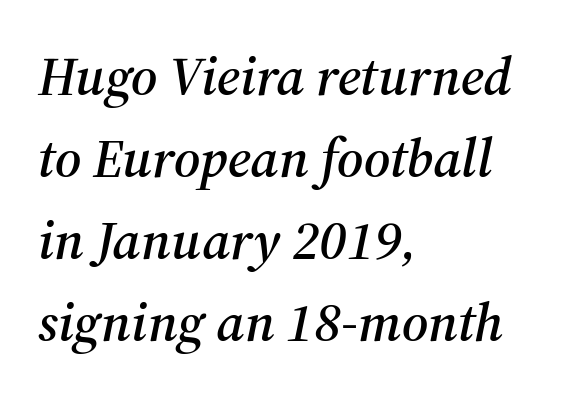
Q: Is the text italic (slanted)? A: Yes, it leans right by about 12 degrees.
Q: Is the typeface a serif or a sans-serif typeface? A: Serif.
Q: Is the text underlined? A: No.
Q: How is the paragraph aligned? A: Left-aligned.
Q: Is the spacing between letters normal or unusually wide? A: Normal.
Q: Is the spacing between lines tight, normal or loose? A: Normal.
Q: Width (condensed, normal, or wide)? A: Normal.
Q: Stroke contrast? A: Medium.
Q: x-height? A: Medium.
Q: Monospaced? A: No.
